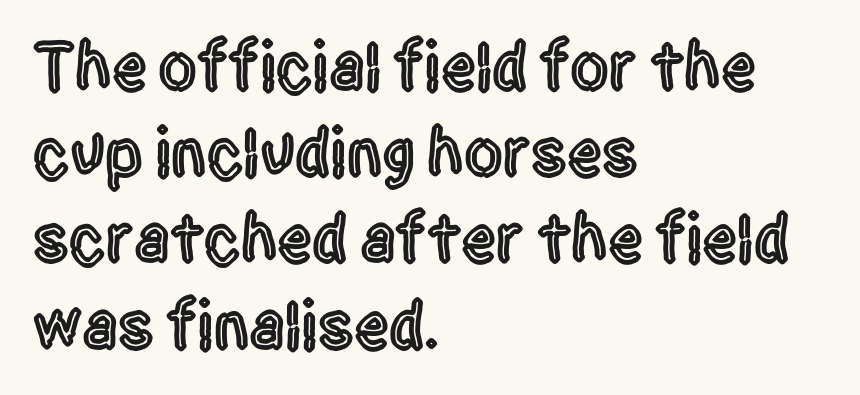
The rendering anchors every line to the left-hand side. There is no visible air inserted between adjacent glyphs. Varying glyph widths throughout — classic text-font behaviour. The type sits square on the baseline with zero lean. Baseline-to-baseline distance is the conventional proportion of letter height.
